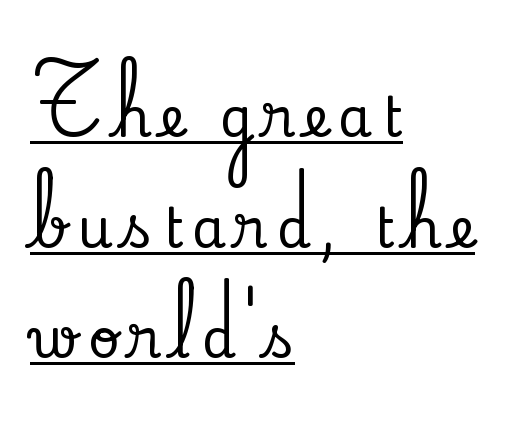
Q: Is the text italic (slanted)? A: No, it is upright.
Q: Is the typeface a serif or a sans-serif typeface? A: Serif.
Q: Is the text underlined? A: Yes.
Q: How is the paragraph aligned? A: Left-aligned.
Q: Is the spacing between lines tight, normal or loose? A: Loose.
Q: Width (condensed, normal, or wide)? A: Normal.
Q: Stroke contrast? A: Low.
Q: x-height? A: Small.
Q: Monospaced? A: No.
